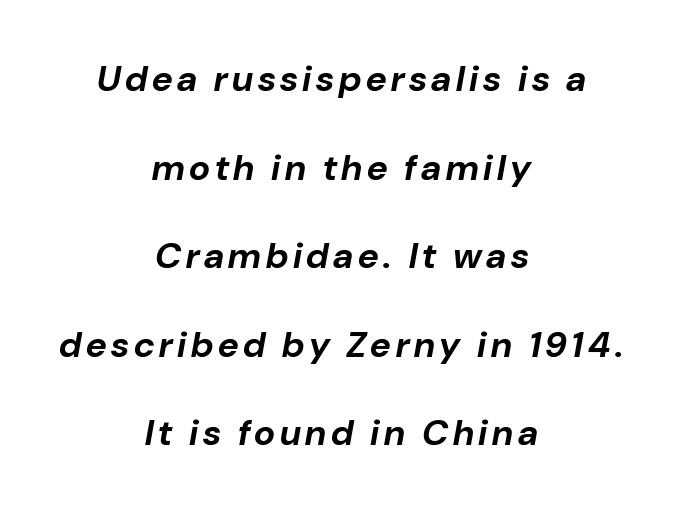
{"italic": "yes", "lean": "right", "slant_degrees": 10, "bold": "yes", "weight": "bold", "width": "normal", "stroke_contrast": "low", "x_height": "medium", "monospaced": "no", "underline": "no", "align": "center", "line_spacing": "loose", "line_spacing_ratio": 2.46, "glyph_px": 36}
